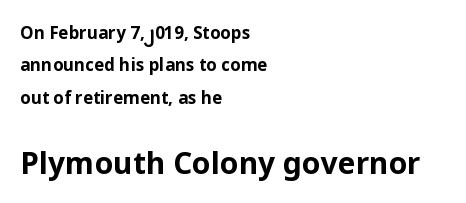
This is the regular roman posture of the typeface. The tracking reads as untouched default to a designer's eye. Summary of weight: heavy, a full bold. You could fit nearly another row in the gap between these rows. The paragraph shown leans on its left margin. Nothing sits at the stroke ends, so this counts as sans-serif.
